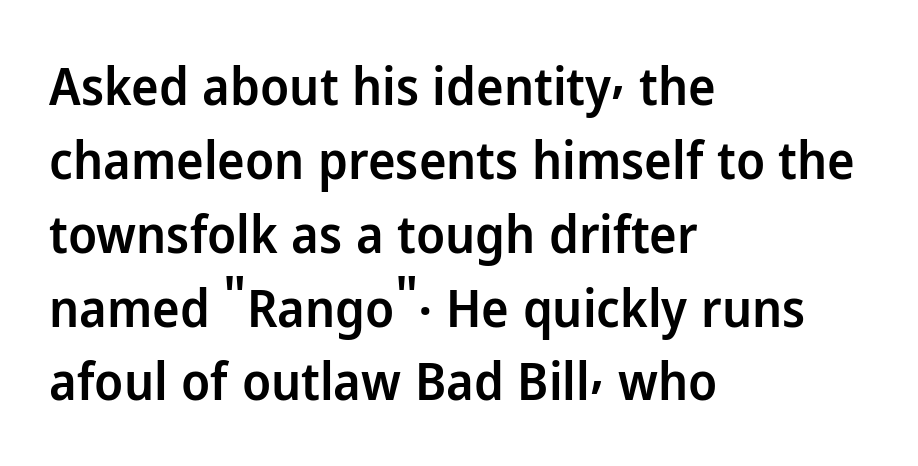
Type without underlining. The designer left line spacing at the default. The passage is arranged the way most books set body copy — flush left. The letters sit at their default tracking, neither squeezed nor spread. Typesetter's note: demi weight, one step under bold.
